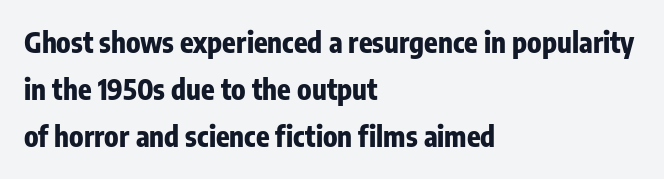
Q: Is the text bold? A: Yes.
Q: Is the text italic (slanted)? A: No, it is upright.
Q: Is the typeface a serif or a sans-serif typeface? A: Sans-serif.
Q: Is the text underlined? A: No.
Q: How is the paragraph aligned? A: Left-aligned.
Q: Is the spacing between letters normal or unusually wide? A: Normal.
Q: Is the spacing between lines tight, normal or loose? A: Normal.
Q: Width (condensed, normal, or wide)? A: Condensed.
Q: Stroke contrast? A: Low.
Q: x-height? A: Medium.
Q: Monospaced? A: No.
